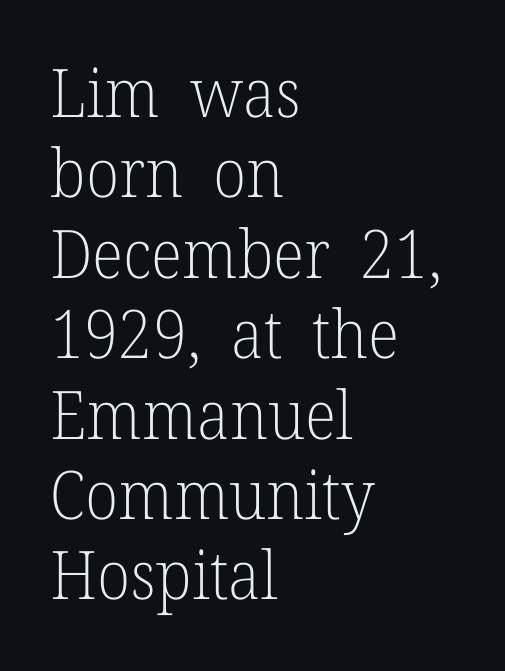
{"serif": "yes", "italic": "no", "bold": "no", "weight": "light", "width": "normal", "stroke_contrast": "low", "x_height": "medium", "monospaced": "no", "underline": "no", "align": "left", "line_spacing_ratio": 1.2, "letter_spacing": "normal", "letter_spacing_em": 0.0, "glyph_px": 67}
